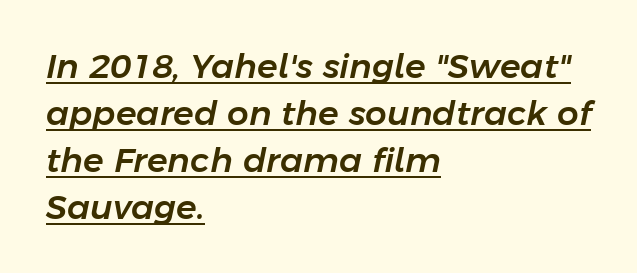
Compared with typical body copy, the letter spacing here is the same. The lines in this sample share a left origin and differ only in where they stop. Honestly, the row spacing looks completely unremarkable. Italic? Definitely — the glyphs are oblique.
